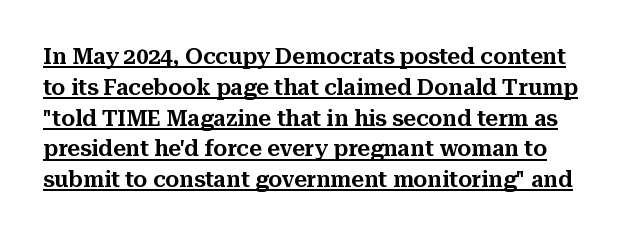
Q: Is the text italic (slanted)? A: No, it is upright.
Q: Is the text underlined? A: Yes.
Q: Is the spacing between letters normal or unusually wide? A: Normal.
Q: Is the spacing between lines tight, normal or loose? A: Normal.
